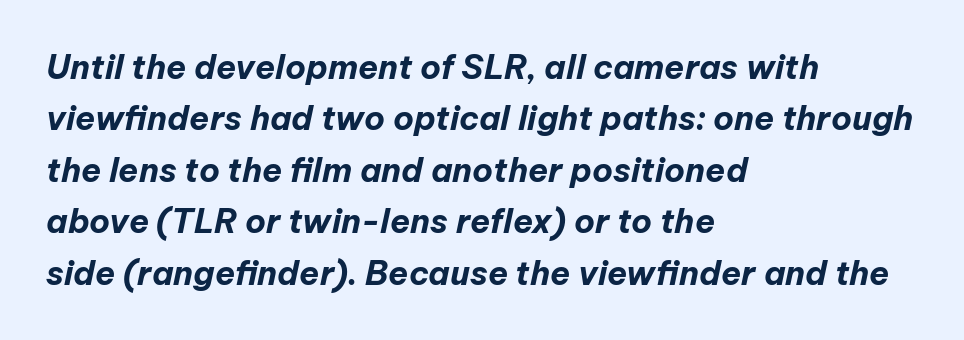
{"italic": "yes", "lean": "right", "slant_degrees": 12, "bold": "yes", "weight": "bold", "width": "normal", "stroke_contrast": "low", "x_height": "medium", "monospaced": "no", "underline": "no", "align": "left", "line_spacing": "normal", "line_spacing_ratio": 1.56, "letter_spacing": "normal", "letter_spacing_em": 0.0, "glyph_px": 33}
